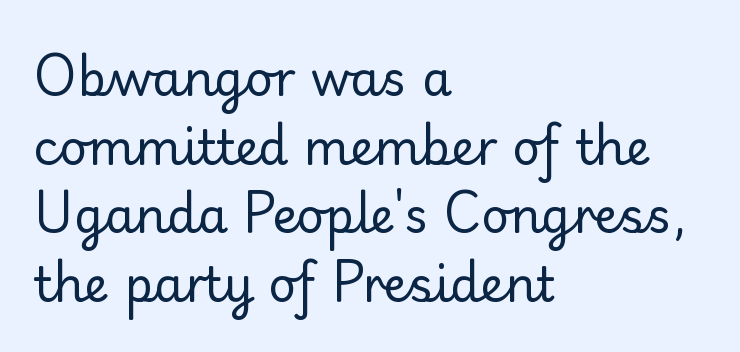
The image shows 48 px regular-weight serif type, upright; set left-aligned, normal line spacing (1.43x), normal letter spacing, not underlined; low stroke contrast and a small x-height.
